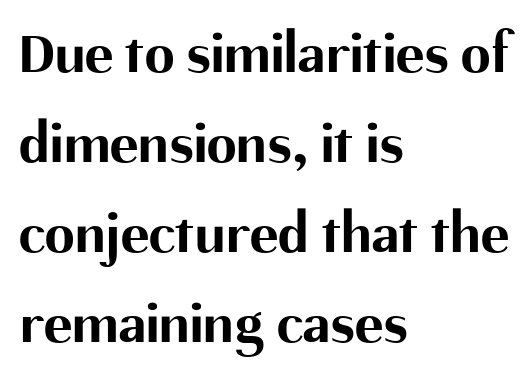
Posture: upright roman. Rows of type keep a routine distance in the vertical direction. Short and long lines alike share a common starting point at left. The passage shown is not underscored anywhere. On the weight axis this lands at bold, roughly 700. Serifs: no, the terminals of the letterforms are clean.
